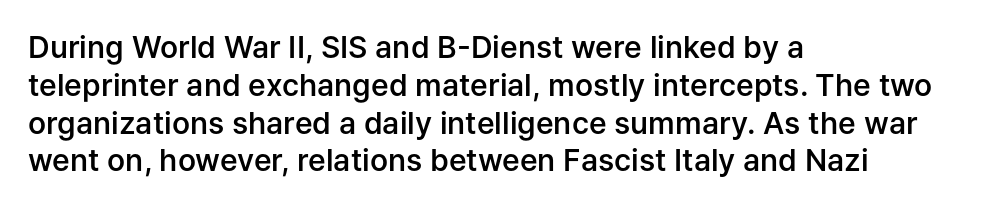
Q: Is the text bold? A: Semi-bold.
Q: Is the text italic (slanted)? A: No, it is upright.
Q: Is the typeface a serif or a sans-serif typeface? A: Sans-serif.
Q: Is the text underlined? A: No.
Q: How is the paragraph aligned? A: Left-aligned.
Q: Is the spacing between letters normal or unusually wide? A: Normal.
Q: Is the spacing between lines tight, normal or loose? A: Normal.
Q: Width (condensed, normal, or wide)? A: Normal.
Q: Stroke contrast? A: Low.
Q: x-height? A: Medium.
Q: Monospaced? A: No.
